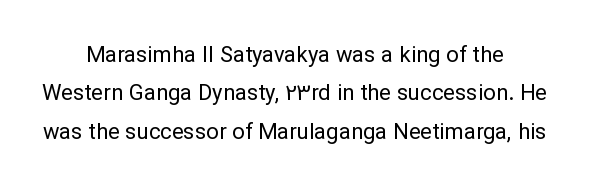
Stems here are at most as thick as an everyday book face. In terms of letterspacing, this is plain default setting. The specimen omits any rule beneath the text block's lines. Style check: upright.
